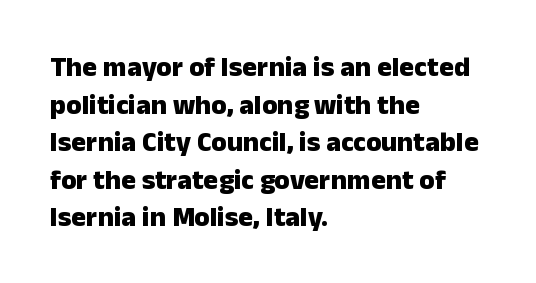
{"serif": "no", "italic": "no", "bold": "yes", "weight": "heavy", "width": "normal", "stroke_contrast": "low", "x_height": "medium", "monospaced": "no", "underline": "no", "align": "left", "line_spacing": "normal", "line_spacing_ratio": 1.34, "letter_spacing": "normal", "letter_spacing_em": 0.0, "glyph_px": 28}
